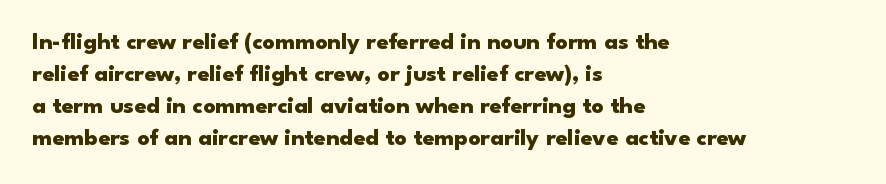
Q: Is the text bold? A: Yes.
Q: Is the text italic (slanted)? A: No, it is upright.
Q: Is the text underlined? A: No.
Q: How is the paragraph aligned? A: Left-aligned.
Q: Is the spacing between letters normal or unusually wide? A: Normal.
Q: Is the spacing between lines tight, normal or loose? A: Normal.
